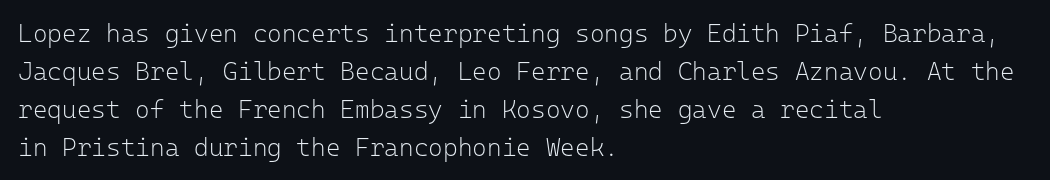
Q: Is the text bold? A: No.
Q: Is the text italic (slanted)? A: No, it is upright.
Q: Is the text underlined? A: No.
Q: How is the paragraph aligned? A: Left-aligned.
Q: Is the spacing between letters normal or unusually wide? A: Normal.
Q: Is the spacing between lines tight, normal or loose? A: Normal.
